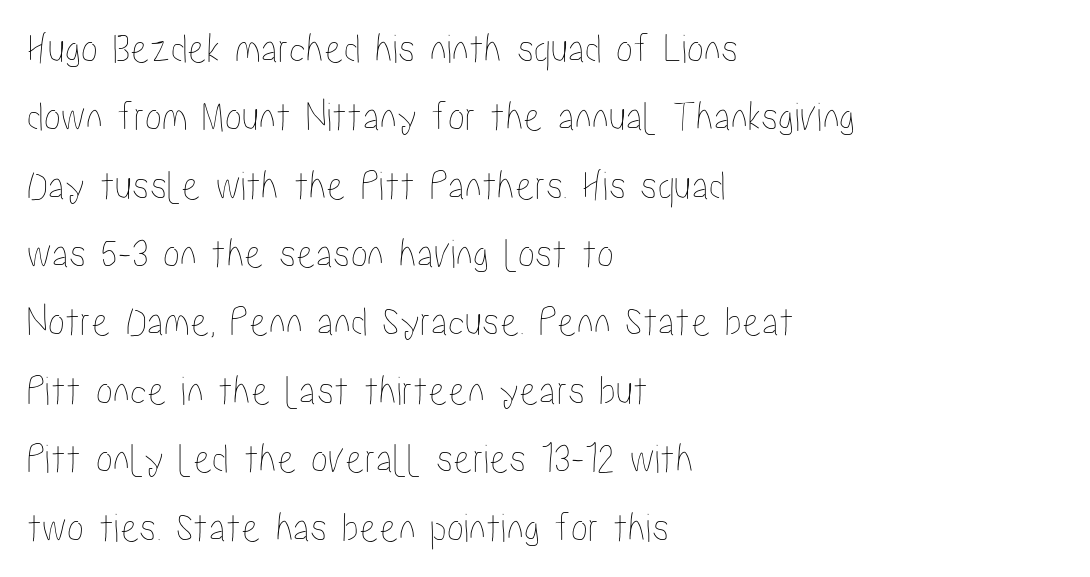
{"italic": "no", "width": "condensed", "stroke_contrast": "low", "x_height": "medium", "monospaced": "no", "underline": "no", "align": "left", "line_spacing": "normal", "line_spacing_ratio": 1.59, "letter_spacing": "normal", "letter_spacing_em": 0.0, "glyph_px": 43}
